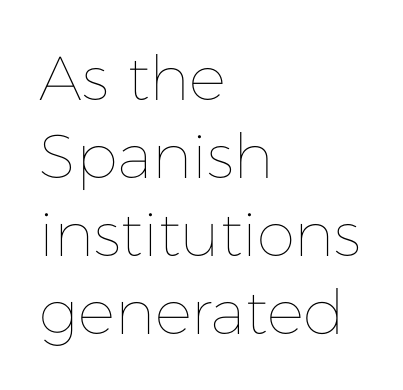
The image shows 62 px thin type, upright; set left-aligned, normal line spacing (1.26x), normal letter spacing, not underlined; low stroke contrast and a medium x-height.
